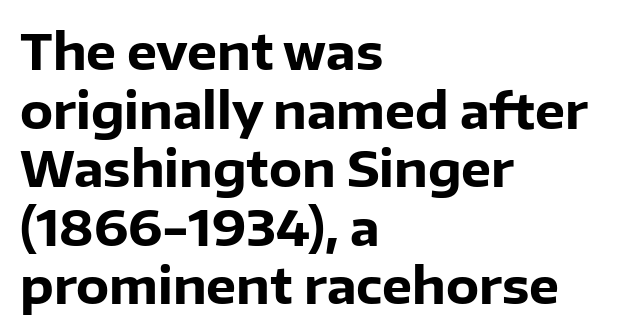
The image shows 48 px heavy sans-serif type, upright; set left-aligned, line spacing 1.22x, normal letter spacing, not underlined; low stroke contrast and a medium x-height.
